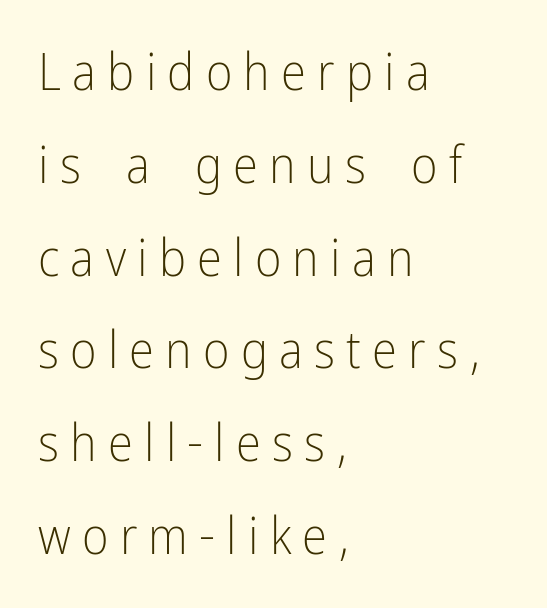
Q: Is the text bold? A: No.
Q: Is the text italic (slanted)? A: No, it is upright.
Q: Is the typeface a serif or a sans-serif typeface? A: Sans-serif.
Q: Is the text underlined? A: No.
Q: How is the paragraph aligned? A: Left-aligned.
Q: Is the spacing between letters normal or unusually wide? A: Unusually wide.
Q: Width (condensed, normal, or wide)? A: Condensed.
Q: Stroke contrast? A: Low.
Q: x-height? A: Medium.
Q: Monospaced? A: No.
